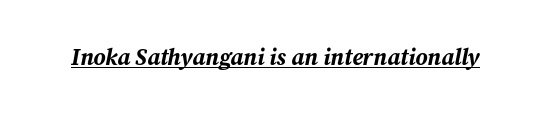
Q: Is the text bold? A: Yes.
Q: Is the text italic (slanted)? A: Yes, it leans right by about 12 degrees.
Q: Is the text underlined? A: Yes.
Q: Is the spacing between letters normal or unusually wide? A: Normal.
